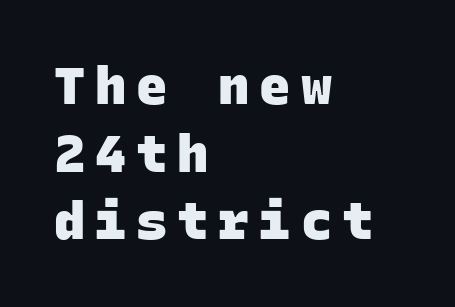
Is there much room between lines? A standard amount, neither cramped nor airy. The glyphs are unaccompanied by any horizontal stroke below them. I'd describe the lettering as bold — thick and assertive. Alignment: flush left.
